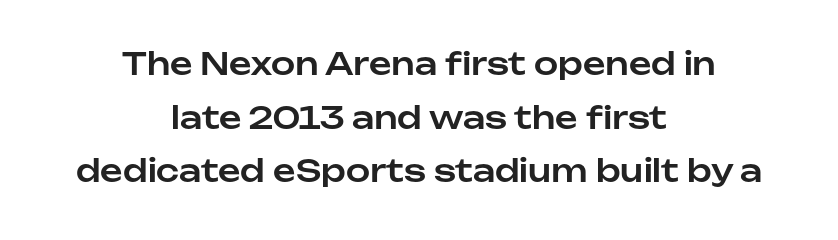
Visually the block forms a symmetrical silhouette, jagged on both flanks. Looks like regular typesetting: each glyph gets only the width it needs. The space beneath each line is pristine and unruled. This is sans-serif lettering, the kind often seen on screens and signage. This is roman type, the default non-slanted kind.
